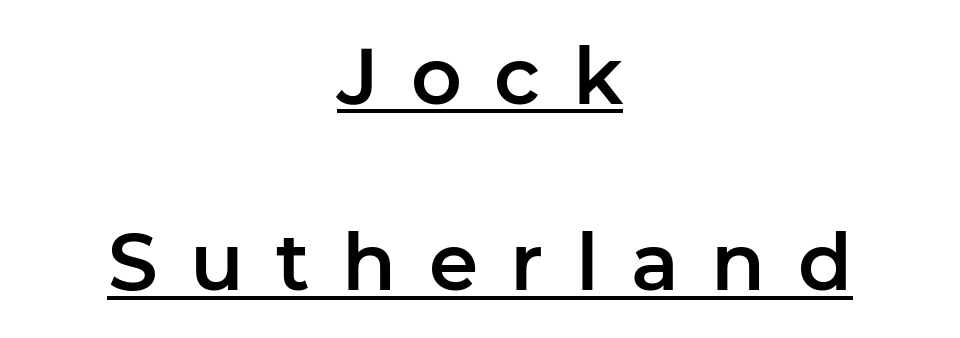
The image shows 79 px sans-serif type, upright; set centered, loose line spacing (2.36x), unusually wide letter spacing (+0.41 em), underlined; low stroke contrast and a medium x-height.
